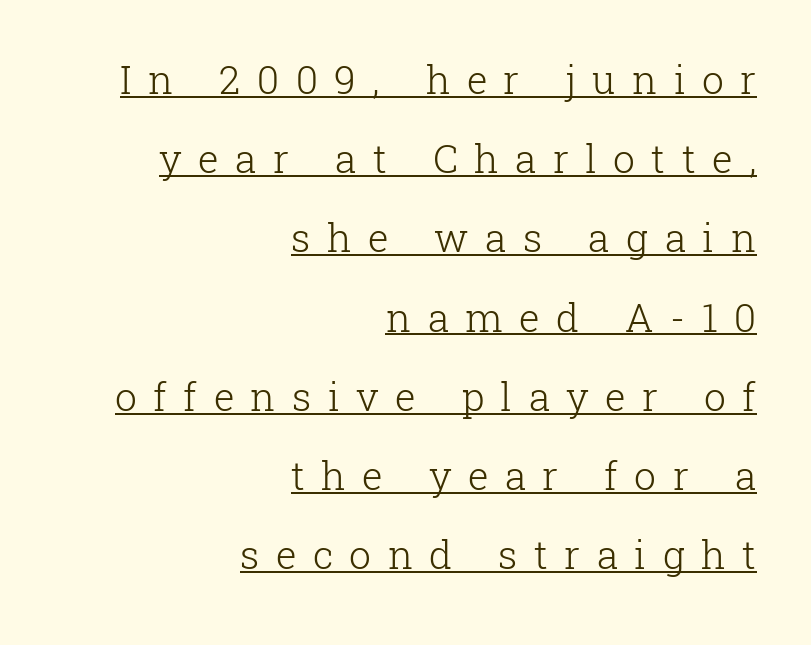
Right-aligned paragraph, ragged on the left. Italic? Not at all — the glyphs are vertical. Like a heading marked for emphasis, these lines bear an underscore. Words appear elongated and porous because spacing is wide.
